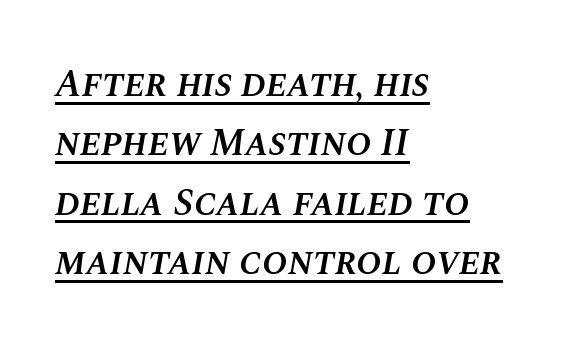
The image shows 38 px semibold type, italic (leaning right); set left-aligned, normal line spacing (1.56x), normal letter spacing, underlined; medium stroke contrast and a large x-height.
